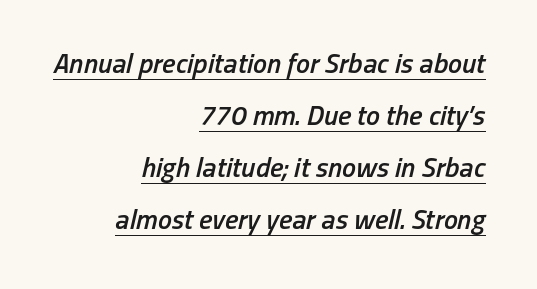
Q: Is the text bold? A: Semi-bold.
Q: Is the text italic (slanted)? A: Yes, it leans right by about 13 degrees.
Q: Is the text underlined? A: Yes.
Q: How is the paragraph aligned? A: Right-aligned.
Q: Is the spacing between letters normal or unusually wide? A: Normal.
Q: Width (condensed, normal, or wide)? A: Condensed.
Q: Stroke contrast? A: Low.
Q: x-height? A: Medium.
Q: Monospaced? A: No.
